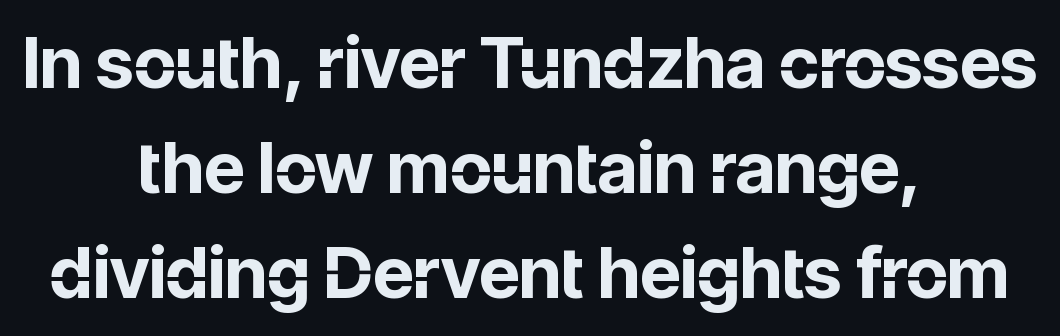
{"serif": "no", "italic": "no", "bold": "yes", "weight": "bold", "width": "normal", "stroke_contrast": "low", "x_height": "medium", "monospaced": "no", "underline": "no", "align": "center", "line_spacing": "normal", "line_spacing_ratio": 1.48, "letter_spacing": "normal", "letter_spacing_em": 0.0, "glyph_px": 71}
